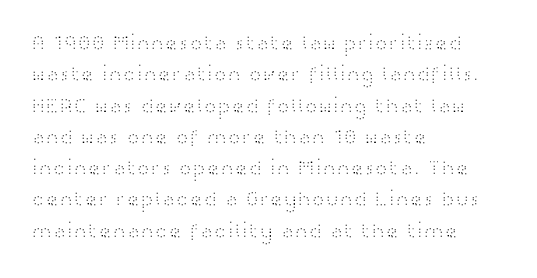
{"italic": "no", "bold": "no", "underline": "no", "align": "left", "line_spacing": "normal", "line_spacing_ratio": 1.49, "letter_spacing": "normal", "letter_spacing_em": 0.0, "glyph_px": 21}
